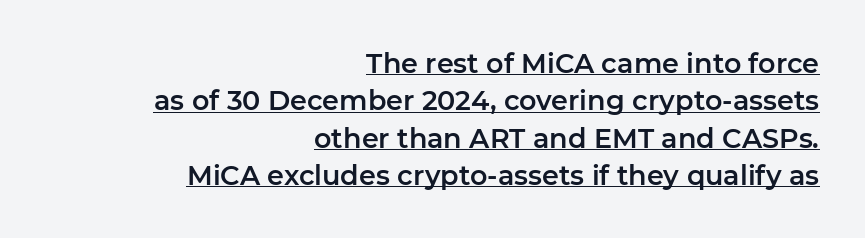
{"italic": "no", "underline": "yes", "align": "right", "line_spacing": "normal", "line_spacing_ratio": 1.38, "letter_spacing": "normal", "letter_spacing_em": 0.0, "glyph_px": 27}
